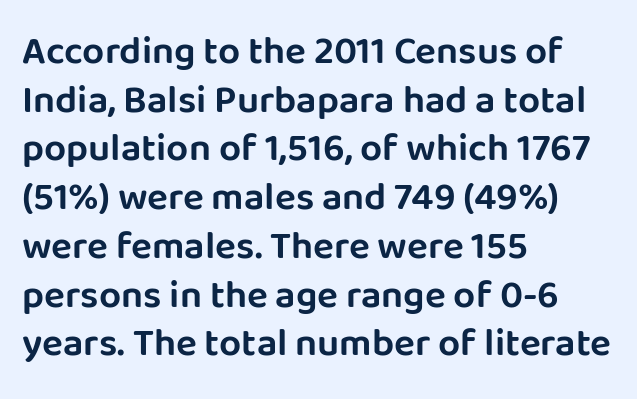
{"serif": "no", "italic": "no", "width": "normal", "stroke_contrast": "low", "x_height": "large", "monospaced": "no", "underline": "no", "align": "left", "line_spacing": "normal", "line_spacing_ratio": 1.25, "letter_spacing": "normal", "letter_spacing_em": 0.0, "glyph_px": 39}
